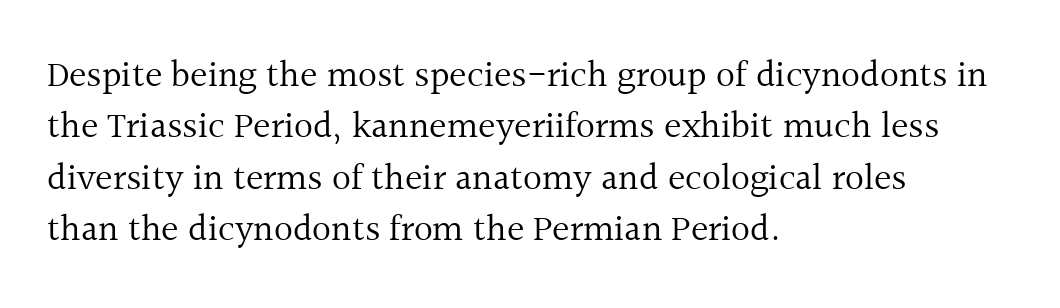
{"serif": "yes", "italic": "no", "bold": "no", "weight": "regular", "width": "normal", "x_height": "medium", "monospaced": "no", "underline": "no", "align": "left", "line_spacing": "normal", "line_spacing_ratio": 1.39, "letter_spacing": "normal", "letter_spacing_em": 0.0, "glyph_px": 37}
